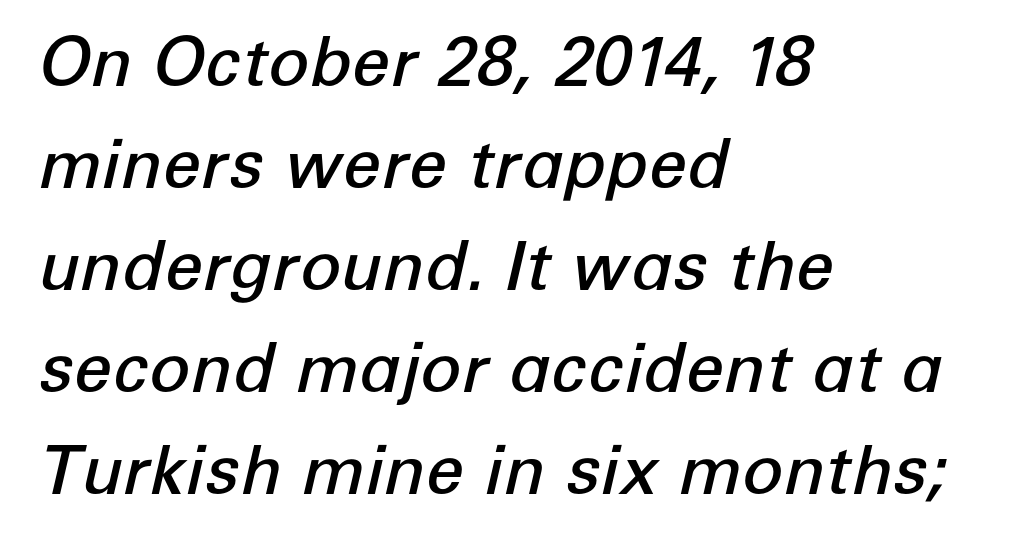
{"italic": "yes", "lean": "right", "slant_degrees": 12, "bold": "semi", "weight": "semibold", "width": "normal", "stroke_contrast": "low", "x_height": "medium", "monospaced": "no", "underline": "no", "align": "left", "line_spacing": "normal", "line_spacing_ratio": 1.5, "letter_spacing": "normal", "letter_spacing_em": 0.0, "glyph_px": 68}
